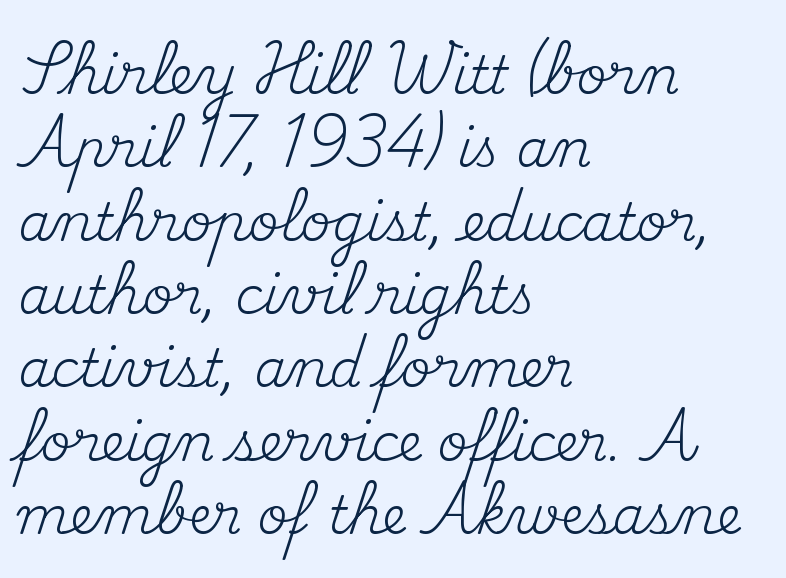
{"serif": "yes", "bold": "no", "weight": "regular", "width": "normal", "stroke_contrast": "medium", "x_height": "small", "monospaced": "no", "underline": "no", "align": "left", "line_spacing": "normal", "line_spacing_ratio": 1.41, "letter_spacing": "normal", "letter_spacing_em": 0.0, "glyph_px": 52}
